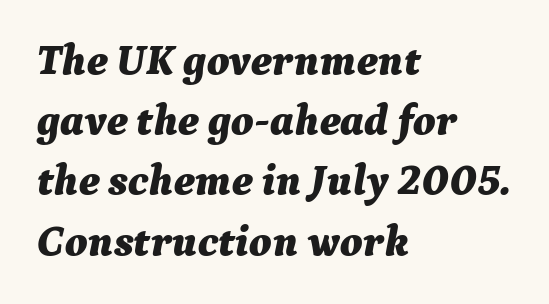
The image shows 43 px bold type, italic (leaning right); set left-aligned, normal line spacing (1.4x), normal letter spacing, not underlined; medium stroke contrast and a medium x-height.
